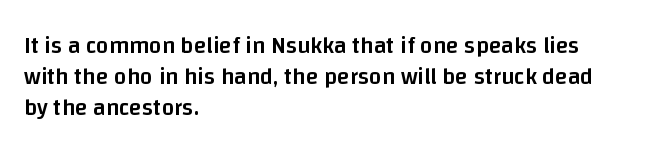
Q: Is the text bold? A: Semi-bold.
Q: Is the text italic (slanted)? A: No, it is upright.
Q: Is the text underlined? A: No.
Q: How is the paragraph aligned? A: Left-aligned.
Q: Is the spacing between letters normal or unusually wide? A: Normal.
Q: Is the spacing between lines tight, normal or loose? A: Normal.
